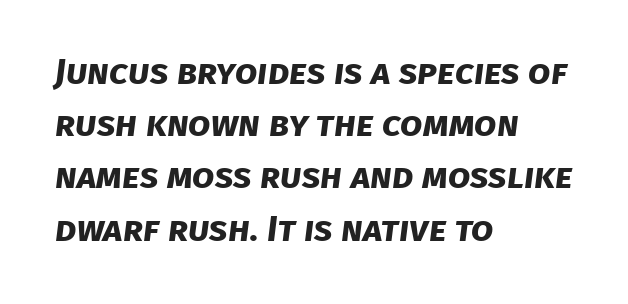
The image shows 36 px bold sans-serif type; set left-aligned, normal line spacing (1.45x), normal letter spacing, not underlined; low stroke contrast and a large x-height.
